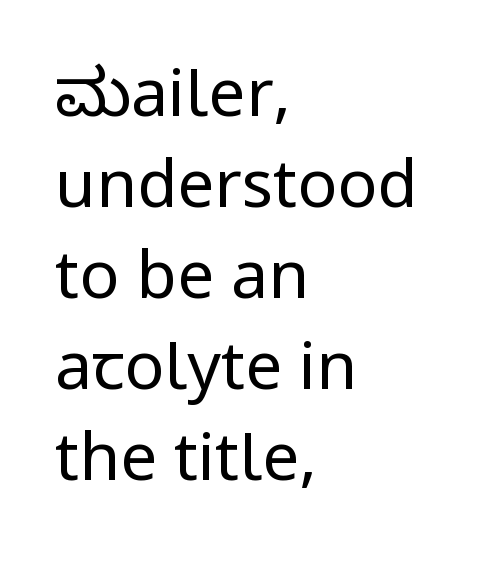
Q: Is the text bold? A: No.
Q: Is the text italic (slanted)? A: No, it is upright.
Q: Is the typeface a serif or a sans-serif typeface? A: Sans-serif.
Q: Is the text underlined? A: No.
Q: How is the paragraph aligned? A: Left-aligned.
Q: Is the spacing between letters normal or unusually wide? A: Normal.
Q: Is the spacing between lines tight, normal or loose? A: Normal.
Q: Width (condensed, normal, or wide)? A: Normal.
Q: Stroke contrast? A: Low.
Q: x-height? A: Medium.
Q: Monospaced? A: No.
